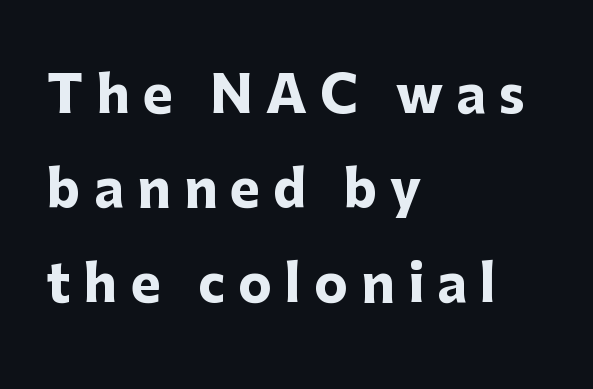
{"serif": "no", "italic": "no", "bold": "yes", "weight": "heavy", "width": "normal", "stroke_contrast": "low", "x_height": "medium", "monospaced": "no", "underline": "no", "align": "left", "line_spacing_ratio": 1.89, "letter_spacing": "wide", "letter_spacing_em": 0.27, "glyph_px": 50}
